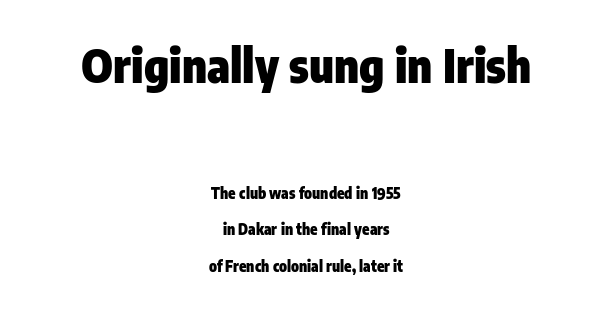
The image shows 46 px heavy, condensed sans-serif type, upright; set centered, loose line spacing (2.42x), normal letter spacing, not underlined; the first (top) block is 3.07x larger; low stroke contrast and a medium x-height.
